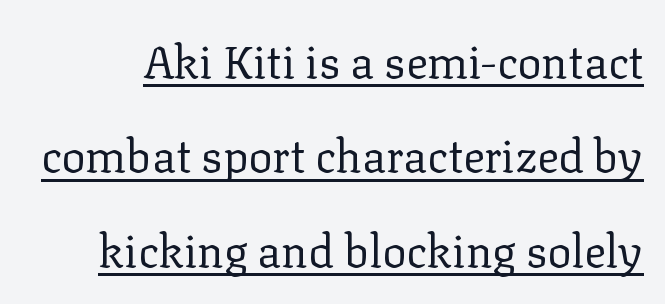
The image shows 45 px regular-weight serif type, upright; set loose line spacing (2.1x), normal letter spacing, underlined; low stroke contrast and a medium x-height.
